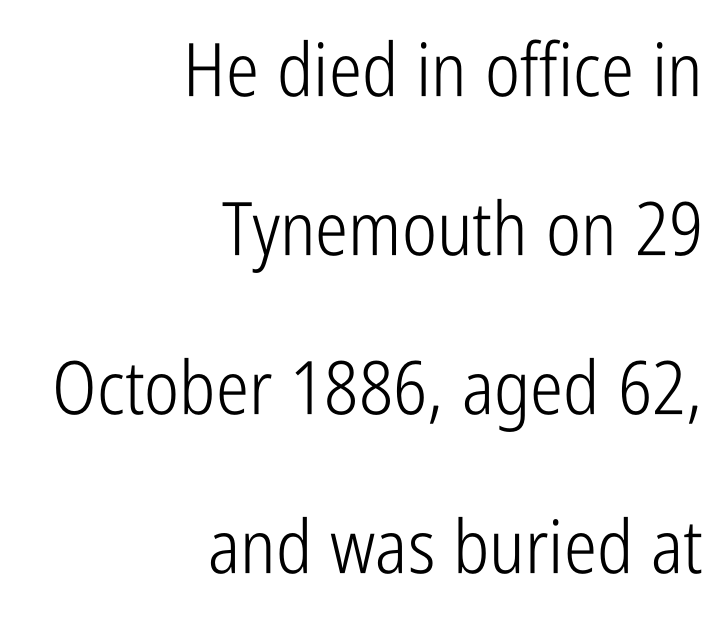
Typographically, this falls in the sans-serif category. Which margin do the lines hug? The right one — the left edge is uneven. The space between consecutive lines is lavish. The line texture is even and compact thanks to regular tracking. A roman cut, with each character standing at attention. These glyphs show unthickened strokes, regular width or finer.
